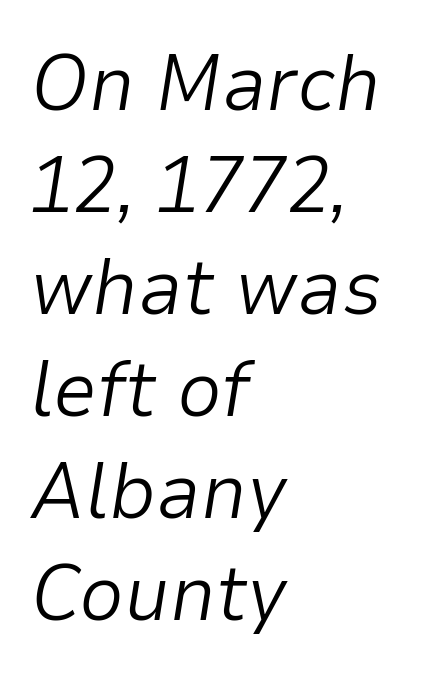
Q: Is the text bold? A: No.
Q: Is the text italic (slanted)? A: Yes, it leans right by about 9 degrees.
Q: Is the text underlined? A: No.
Q: How is the paragraph aligned? A: Left-aligned.
Q: Is the spacing between letters normal or unusually wide? A: Normal.
Q: Is the spacing between lines tight, normal or loose? A: Normal.
Q: Width (condensed, normal, or wide)? A: Normal.
Q: Stroke contrast? A: Low.
Q: x-height? A: Medium.
Q: Monospaced? A: No.
